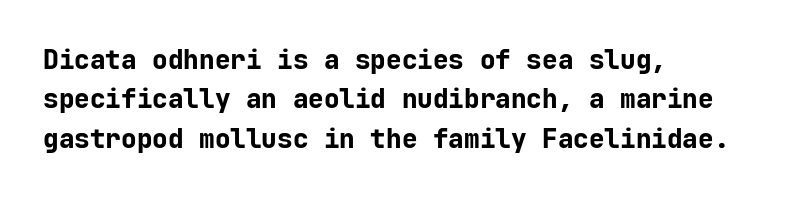
The image shows 26 px bold type, upright; set left-aligned, normal line spacing (1.51x), normal letter spacing, not underlined.
